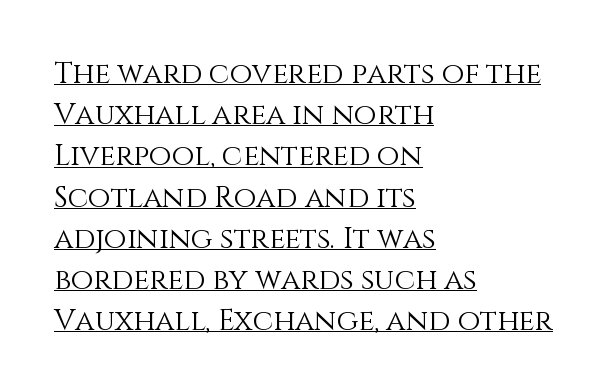
Q: Is the text bold? A: No.
Q: Is the text italic (slanted)? A: No, it is upright.
Q: Is the text underlined? A: Yes.
Q: How is the paragraph aligned? A: Left-aligned.
Q: Is the spacing between letters normal or unusually wide? A: Normal.
Q: Is the spacing between lines tight, normal or loose? A: Normal.
Q: Width (condensed, normal, or wide)? A: Normal.
Q: Stroke contrast? A: Medium.
Q: x-height? A: Large.
Q: Monospaced? A: No.
